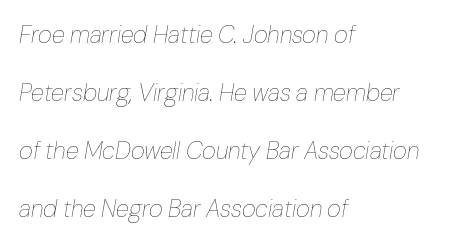
The line-height multiplier appears high, well above default. Descenders hang freely into open space. The face looks like a standard text weight, possibly lighter. Letter spacing: default.
